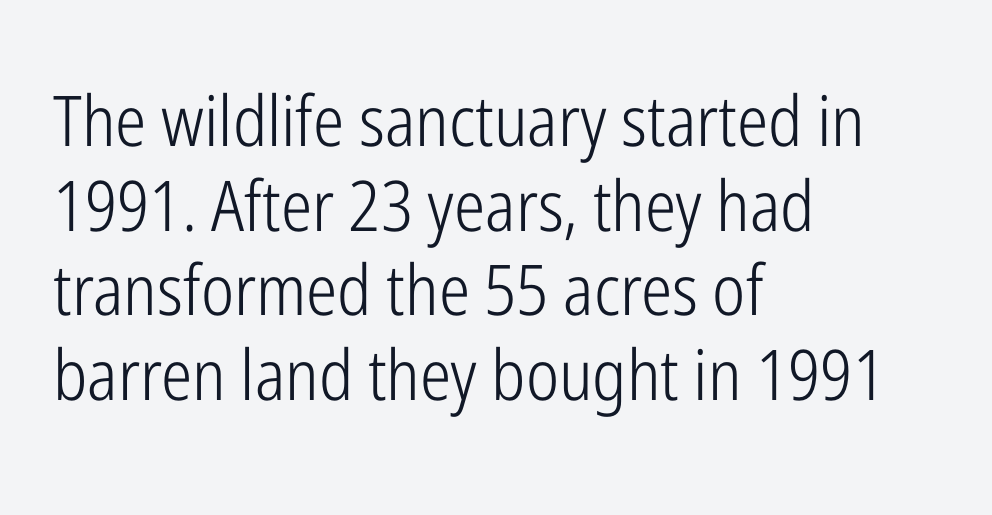
The image shows 70 px light, condensed sans-serif type, upright; set left-aligned, line spacing 1.21x, normal letter spacing, not underlined; low stroke contrast and a medium x-height.
